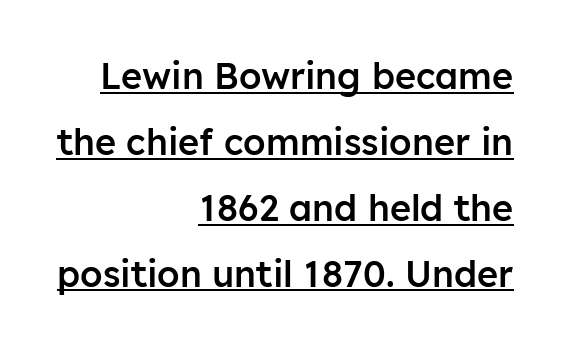
Note the varied advance widths — an 'i' is clearly narrower than an 'm'. Descenders here cross a horizontal rule under the line. Observe the absence of serifs on each vertical stroke in this sample. This is the in-between weight designers call semibold or demi. These lines keep a tight, regular rhythm from letter to letter.
